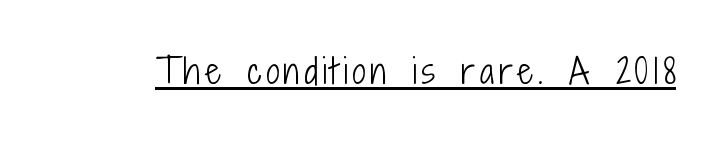
Every word sits above its own underline. The passage shown is typed in a proportional face where columns would drift. The weight would be labelled regular, book, light, or lighter still. The designer went with a sans here, leaving each stem footless.
